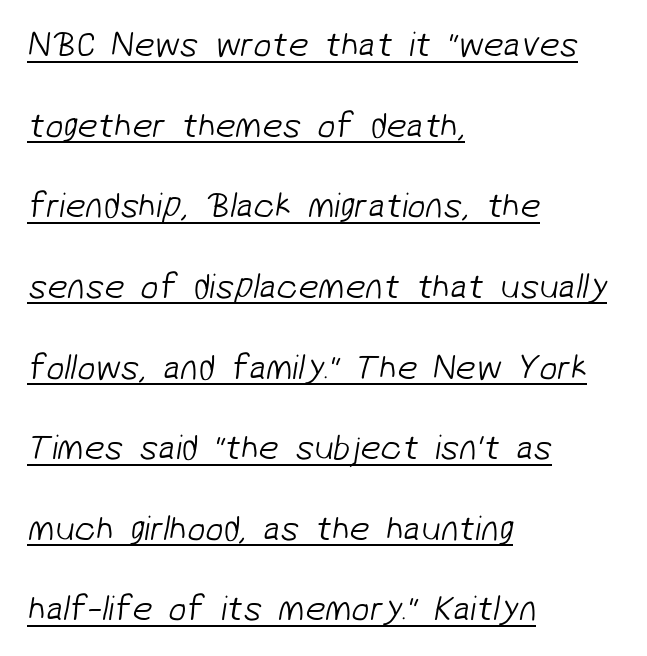
{"serif": "no", "bold": "no", "weight": "light", "width": "normal", "stroke_contrast": "low", "x_height": "medium", "monospaced": "no", "underline": "yes", "align": "left", "line_spacing": "loose", "line_spacing_ratio": 2.24, "letter_spacing": "normal", "letter_spacing_em": 0.0, "glyph_px": 36}
